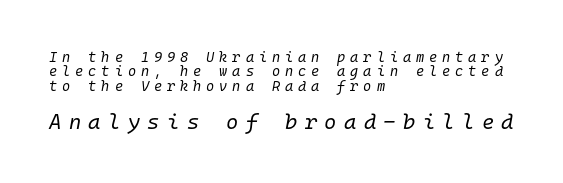
Q: Is the text bold? A: No.
Q: Is the text italic (slanted)? A: Yes, it leans right by about 10 degrees.
Q: Is the text underlined? A: No.
Q: How is the paragraph aligned? A: Left-aligned.
Q: Is the spacing between letters normal or unusually wide? A: Unusually wide.
Q: Is the spacing between lines tight, normal or loose? A: Tight.
Q: Which block of text is set in a larger size, the first (top) or the second (bottom)? A: The second (bottom) one.
